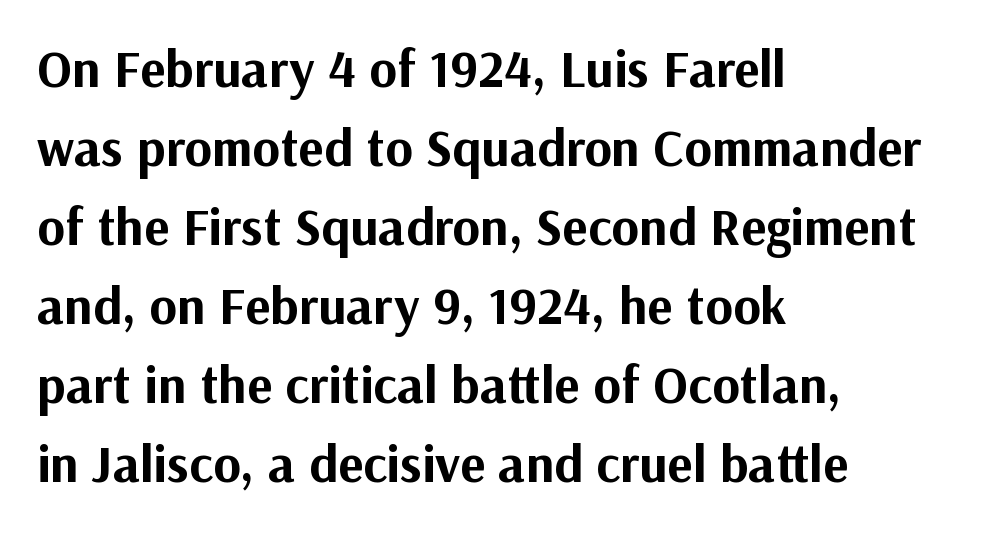
The image shows 53 px bold sans-serif type, upright; set left-aligned, normal line spacing (1.49x), normal letter spacing, not underlined; medium stroke contrast and a medium x-height.
